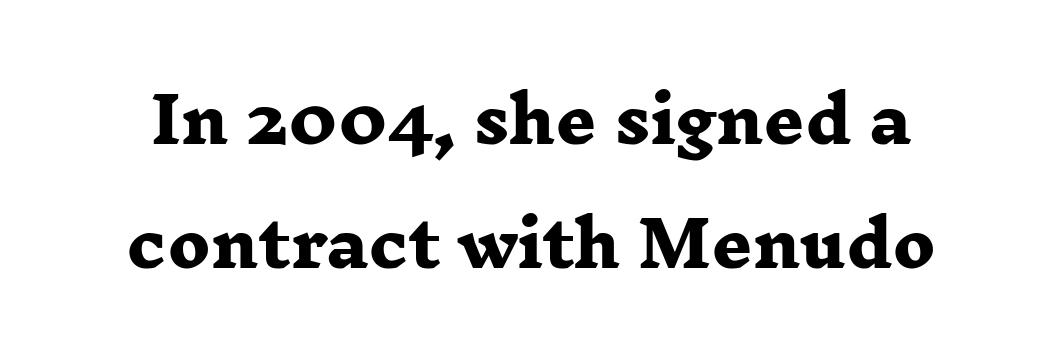
If you measured baseline to baseline, you'd find a long distance. Each letter keeps its own natural width here, so spacing adapts to shape. No word sits above an underline. Weight: bold.
